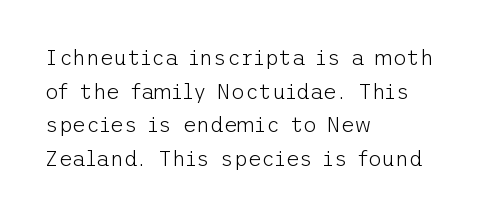
{"italic": "no", "bold": "no", "underline": "no", "align": "left", "line_spacing": "normal", "line_spacing_ratio": 1.6, "letter_spacing": "normal", "letter_spacing_em": 0.0, "glyph_px": 21}
